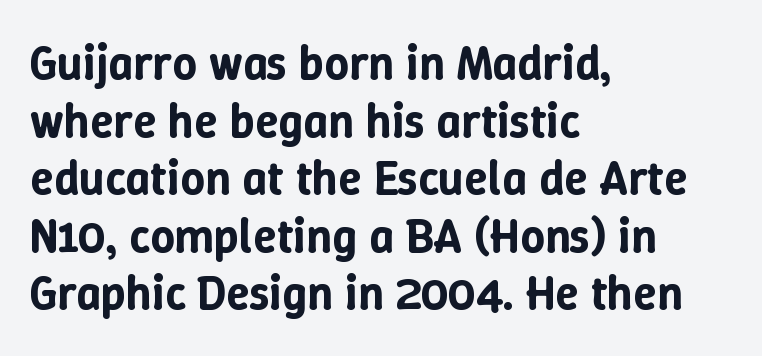
Q: Is the text italic (slanted)? A: No, it is upright.
Q: Is the text underlined? A: No.
Q: How is the paragraph aligned? A: Left-aligned.
Q: Is the spacing between letters normal or unusually wide? A: Normal.
Q: Width (condensed, normal, or wide)? A: Normal.
Q: Stroke contrast? A: Low.
Q: x-height? A: Medium.
Q: Monospaced? A: No.
